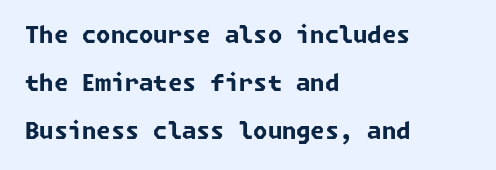
You could fit nearly another row in the gap between these rows. The sample has been set heavy, in full bold. The rag falls on the right side of this text block. The zone under the glyphs is completely vacant.
